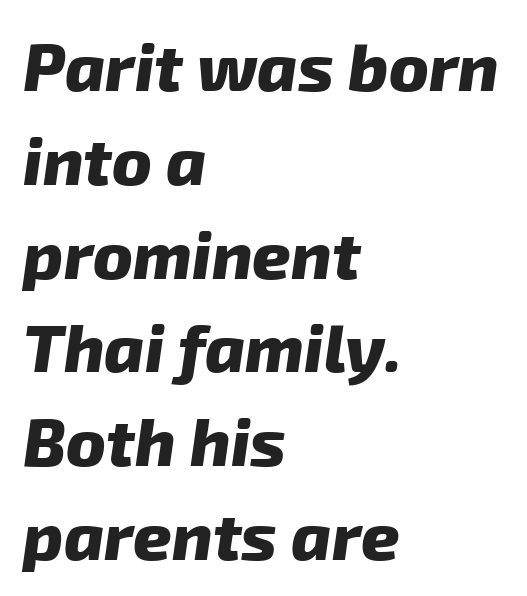
{"serif": "no", "bold": "yes", "weight": "heavy", "width": "normal", "stroke_contrast": "low", "x_height": "medium", "monospaced": "no", "underline": "no", "align": "left", "line_spacing": "normal", "line_spacing_ratio": 1.4, "letter_spacing": "normal", "letter_spacing_em": 0.0, "glyph_px": 67}
